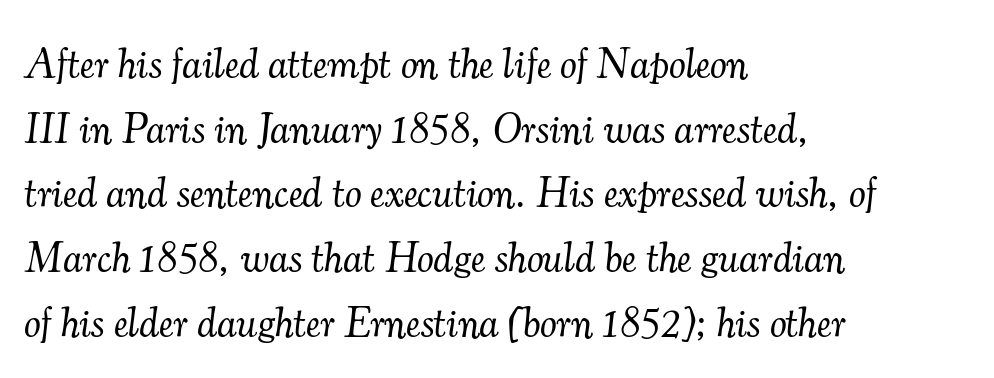
Vertical stems look standard width or narrower in stroke. Each letter keeps its own natural width here, so spacing adapts to shape. Descender tails drop into unmarked territory. The passage is arranged the way most books set body copy — flush left. A serif font was chosen for this passage.
